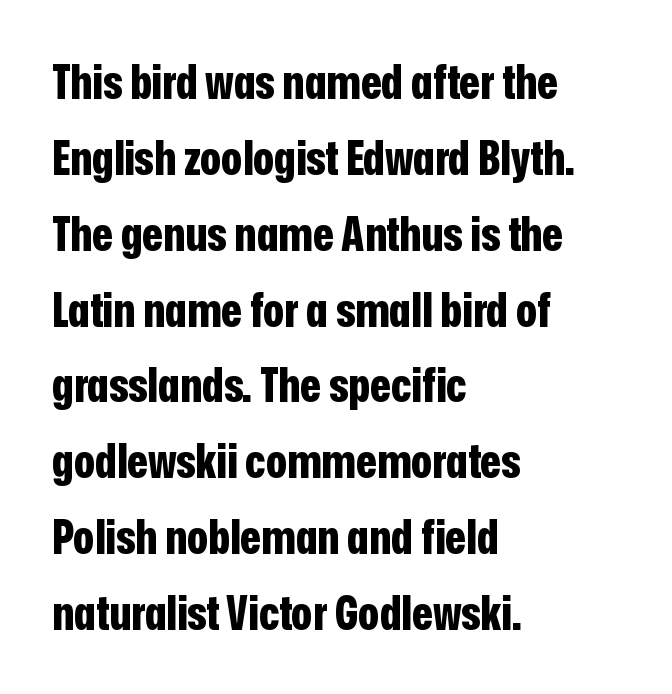
The image shows 48 px bold, condensed sans-serif type, upright; set left-aligned, normal line spacing (1.58x), normal letter spacing, not underlined; low stroke contrast and a medium x-height.
